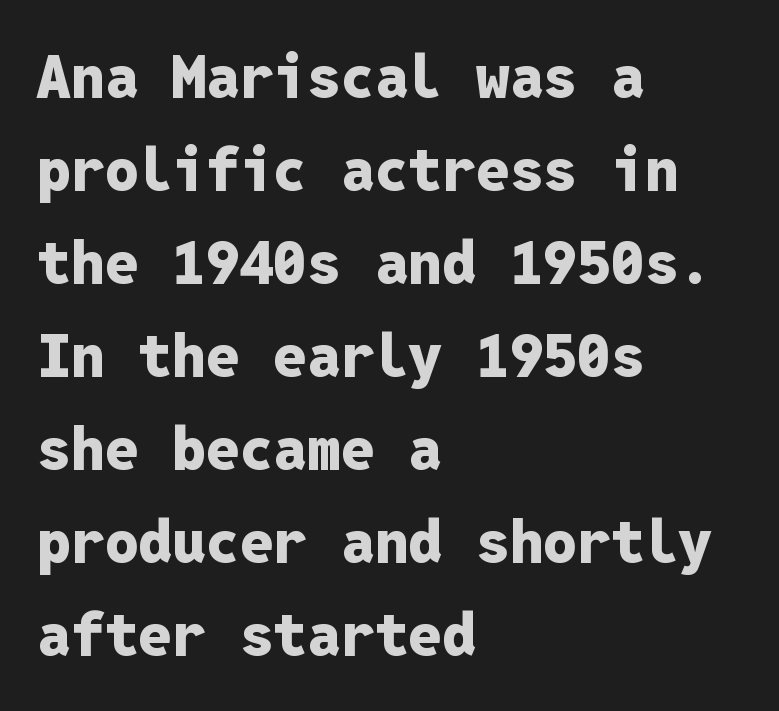
Q: Is the text bold? A: Yes.
Q: Is the text italic (slanted)? A: No, it is upright.
Q: Is the typeface a serif or a sans-serif typeface? A: Sans-serif.
Q: Is the text underlined? A: No.
Q: How is the paragraph aligned? A: Left-aligned.
Q: Is the spacing between letters normal or unusually wide? A: Normal.
Q: Is the spacing between lines tight, normal or loose? A: Normal.
Q: Width (condensed, normal, or wide)? A: Normal.
Q: Stroke contrast? A: Low.
Q: x-height? A: Medium.
Q: Monospaced? A: Yes.
